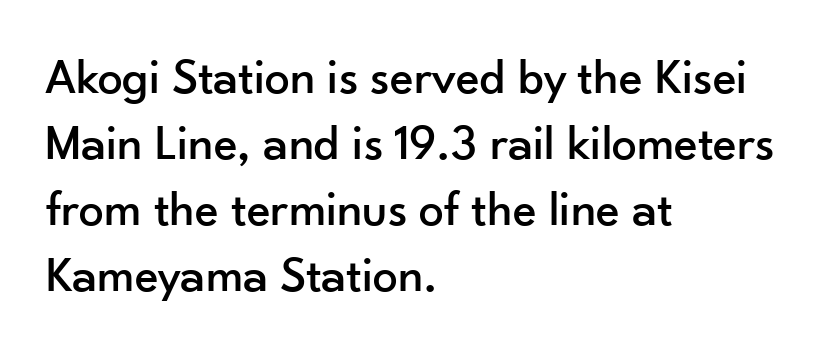
Q: Is the text italic (slanted)? A: No, it is upright.
Q: Is the typeface a serif or a sans-serif typeface? A: Sans-serif.
Q: Is the text underlined? A: No.
Q: How is the paragraph aligned? A: Left-aligned.
Q: Is the spacing between letters normal or unusually wide? A: Normal.
Q: Is the spacing between lines tight, normal or loose? A: Normal.
Q: Width (condensed, normal, or wide)? A: Normal.
Q: Stroke contrast? A: Low.
Q: x-height? A: Small.
Q: Monospaced? A: No.
